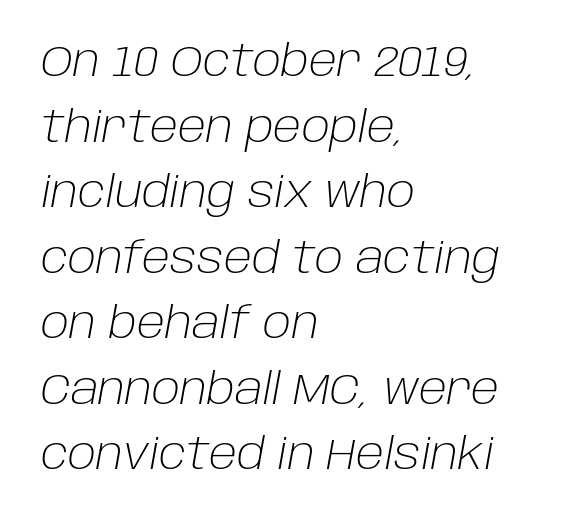
{"italic": "yes", "lean": "right", "slant_degrees": 10, "bold": "no", "weight": "light", "width": "normal", "stroke_contrast": "low", "x_height": "large", "monospaced": "no", "underline": "no", "align": "left", "line_spacing": "normal", "line_spacing_ratio": 1.49, "letter_spacing": "normal", "letter_spacing_em": 0.0, "glyph_px": 44}
